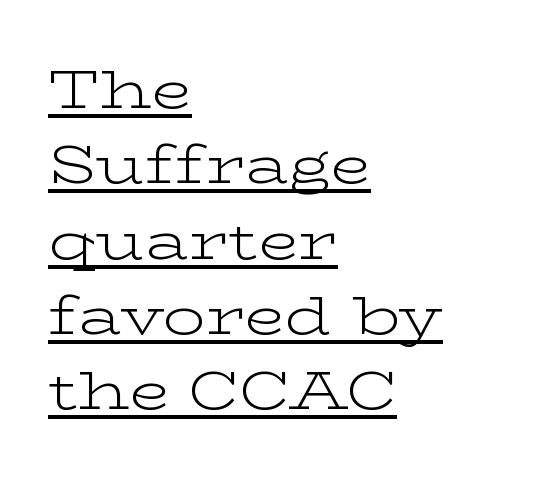
{"serif": "yes", "italic": "no", "bold": "no", "weight": "light", "width": "wide", "stroke_contrast": "low", "x_height": "medium", "monospaced": "no", "underline": "yes", "align": "left", "line_spacing": "normal", "line_spacing_ratio": 1.42, "letter_spacing": "normal", "letter_spacing_em": 0.0, "glyph_px": 53}
